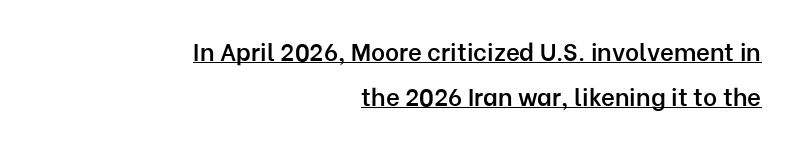
Q: Is the text bold? A: Semi-bold.
Q: Is the text italic (slanted)? A: No, it is upright.
Q: Is the text underlined? A: Yes.
Q: How is the paragraph aligned? A: Right-aligned.
Q: Is the spacing between letters normal or unusually wide? A: Normal.
